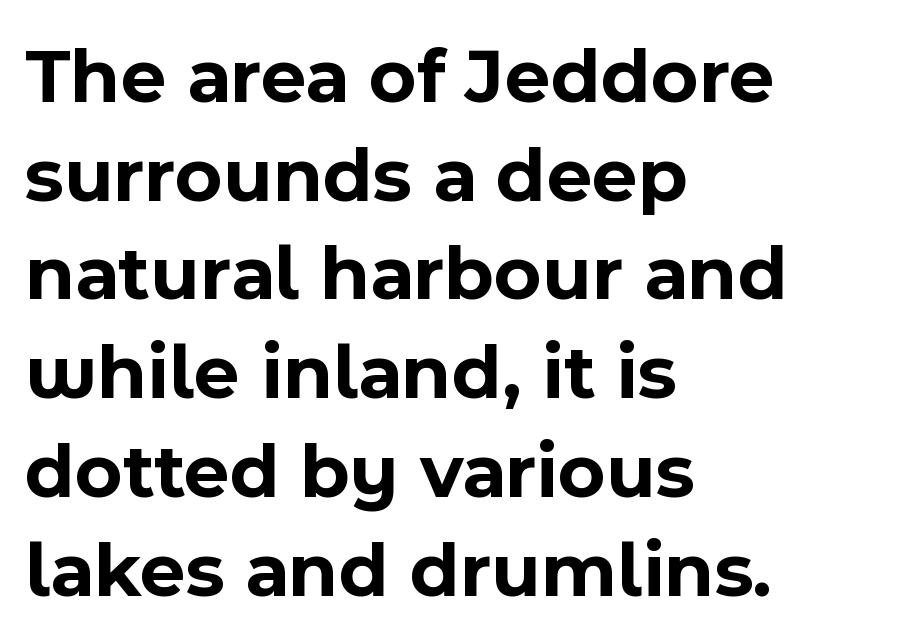
Q: Is the text bold? A: Yes.
Q: Is the text italic (slanted)? A: No, it is upright.
Q: Is the typeface a serif or a sans-serif typeface? A: Sans-serif.
Q: Is the text underlined? A: No.
Q: How is the paragraph aligned? A: Left-aligned.
Q: Is the spacing between letters normal or unusually wide? A: Normal.
Q: Is the spacing between lines tight, normal or loose? A: Normal.
Q: Width (condensed, normal, or wide)? A: Normal.
Q: x-height? A: Medium.
Q: Monospaced? A: No.
